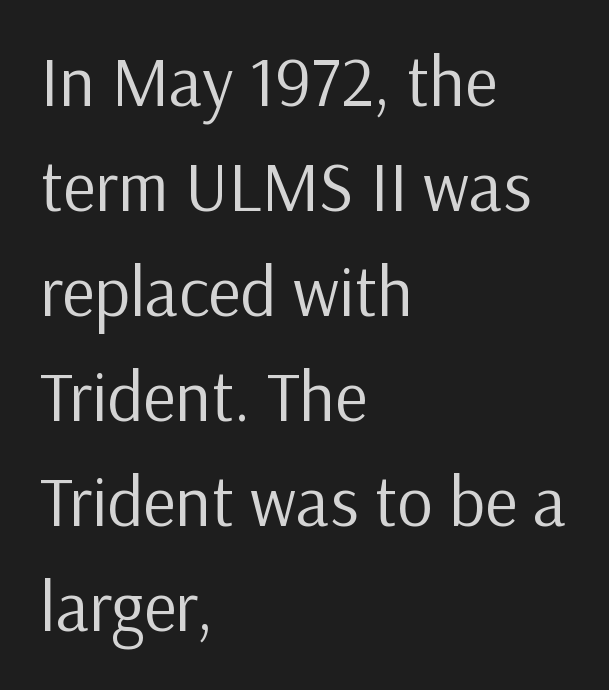
The image shows 70 px regular-weight sans-serif type, upright; set left-aligned, normal line spacing (1.5x), normal letter spacing, not underlined; low stroke contrast and a medium x-height.
